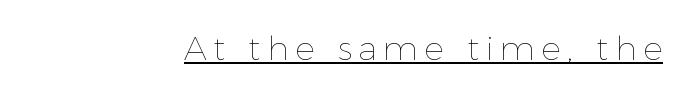
Q: Is the text bold? A: No.
Q: Is the text italic (slanted)? A: No, it is upright.
Q: Is the text underlined? A: Yes.
Q: Is the spacing between letters normal or unusually wide? A: Unusually wide.
Q: Width (condensed, normal, or wide)? A: Normal.
Q: x-height? A: Medium.
Q: Monospaced? A: No.
